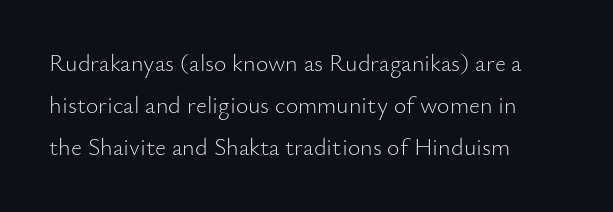
Q: Is the text bold? A: No.
Q: Is the text italic (slanted)? A: No, it is upright.
Q: Is the text underlined? A: No.
Q: How is the paragraph aligned? A: Left-aligned.
Q: Is the spacing between letters normal or unusually wide? A: Normal.
